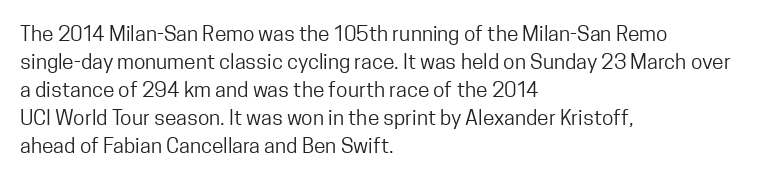
The image shows 21 px text type, upright; set left-aligned, normal line spacing (1.33x), normal letter spacing, not underlined.
